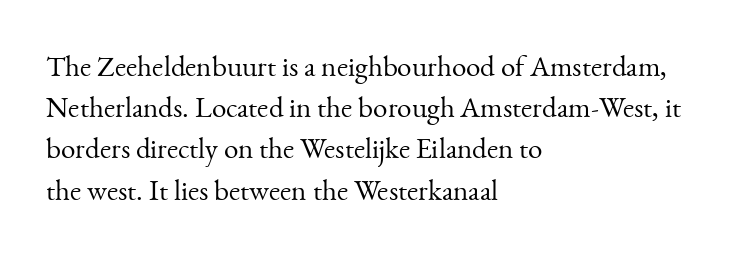
The image shows 29 px light serif type, upright; set left-aligned, normal line spacing (1.42x), normal letter spacing, not underlined; medium stroke contrast and a small x-height.
